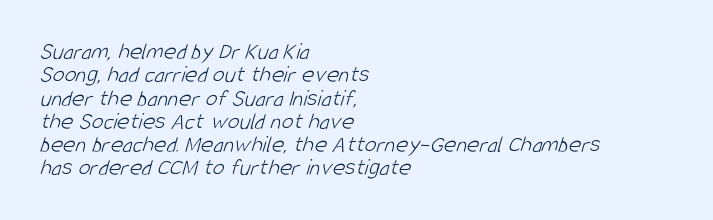
Bold? No — there's no thickening of the strokes. Descenders are the only things crossing below the line. Each line starts at the same left margin while the right side varies. These lines huddle together more closely than default settings would place them. Students, note that the glyphs here touch the page at normal intervals.
